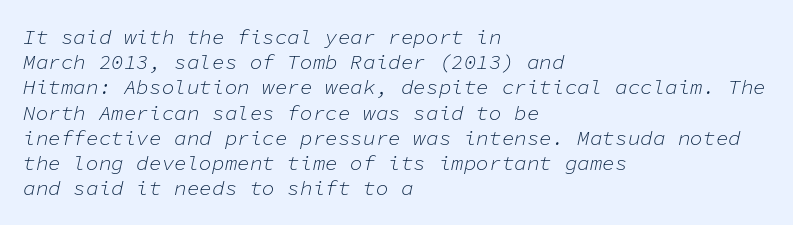
{"italic": "yes", "lean": "right", "slant_degrees": 11, "bold": "no", "underline": "no", "align": "left", "line_spacing_ratio": 1.2, "letter_spacing": "normal", "letter_spacing_em": 0.0, "glyph_px": 21}
